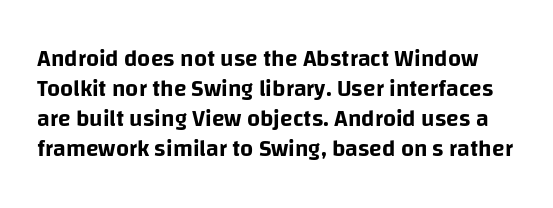
{"italic": "no", "underline": "no", "line_spacing": "normal", "line_spacing_ratio": 1.3, "letter_spacing": "normal", "letter_spacing_em": 0.0, "glyph_px": 23}
